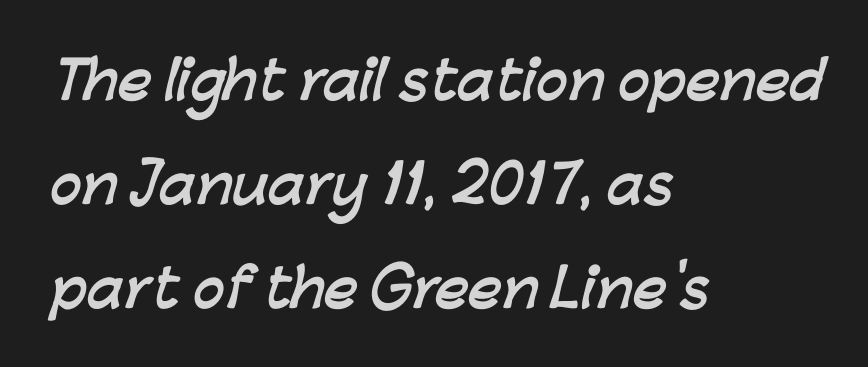
The image shows 52 px semibold sans-serif type; set left-aligned, loose line spacing (2.0x), normal letter spacing, not underlined; low stroke contrast and a medium x-height.
